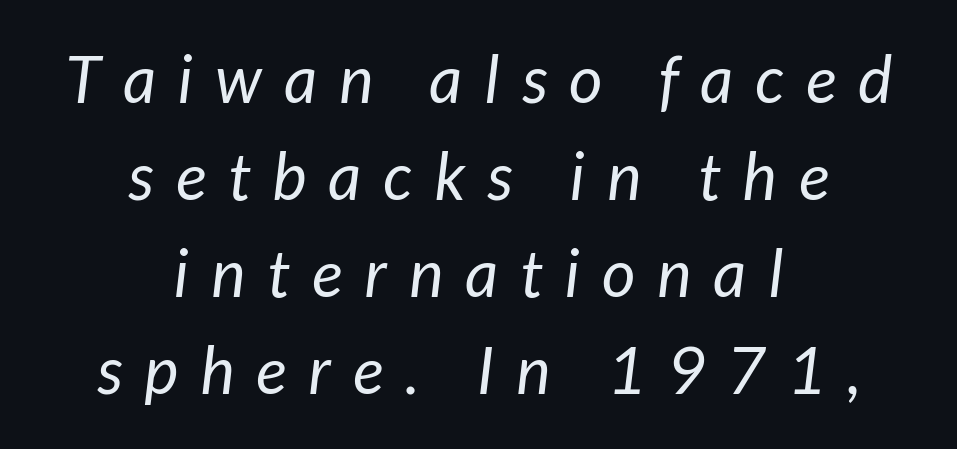
{"serif": "no", "bold": "no", "weight": "regular", "width": "normal", "stroke_contrast": "low", "x_height": "medium", "monospaced": "no", "underline": "no", "align": "center", "line_spacing": "normal", "line_spacing_ratio": 1.49, "letter_spacing": "wide", "letter_spacing_em": 0.34, "glyph_px": 65}
